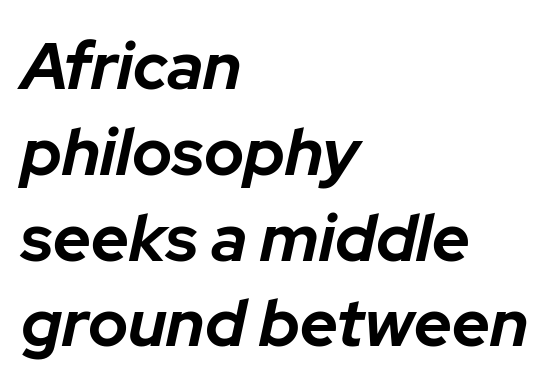
Q: Is the text bold? A: Yes.
Q: Is the text italic (slanted)? A: Yes, it leans right by about 12 degrees.
Q: Is the text underlined? A: No.
Q: How is the paragraph aligned? A: Left-aligned.
Q: Is the spacing between letters normal or unusually wide? A: Normal.
Q: Is the spacing between lines tight, normal or loose? A: Normal.
Q: Width (condensed, normal, or wide)? A: Normal.
Q: Stroke contrast? A: Low.
Q: x-height? A: Medium.
Q: Monospaced? A: No.
